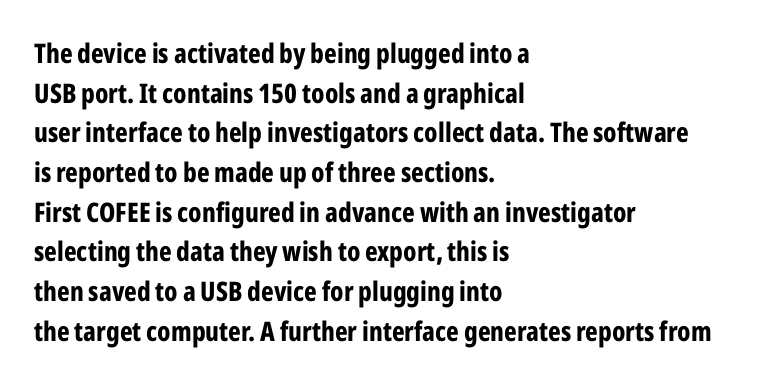
The glyphs are unaccompanied by any horizontal stroke below them. The characters look thick and weighty, a clear bold. Horizontally, the lines are justified to the leading edge only. Successive baselines arrive at the customary interval. Ordinary non-slanted type is in use.
